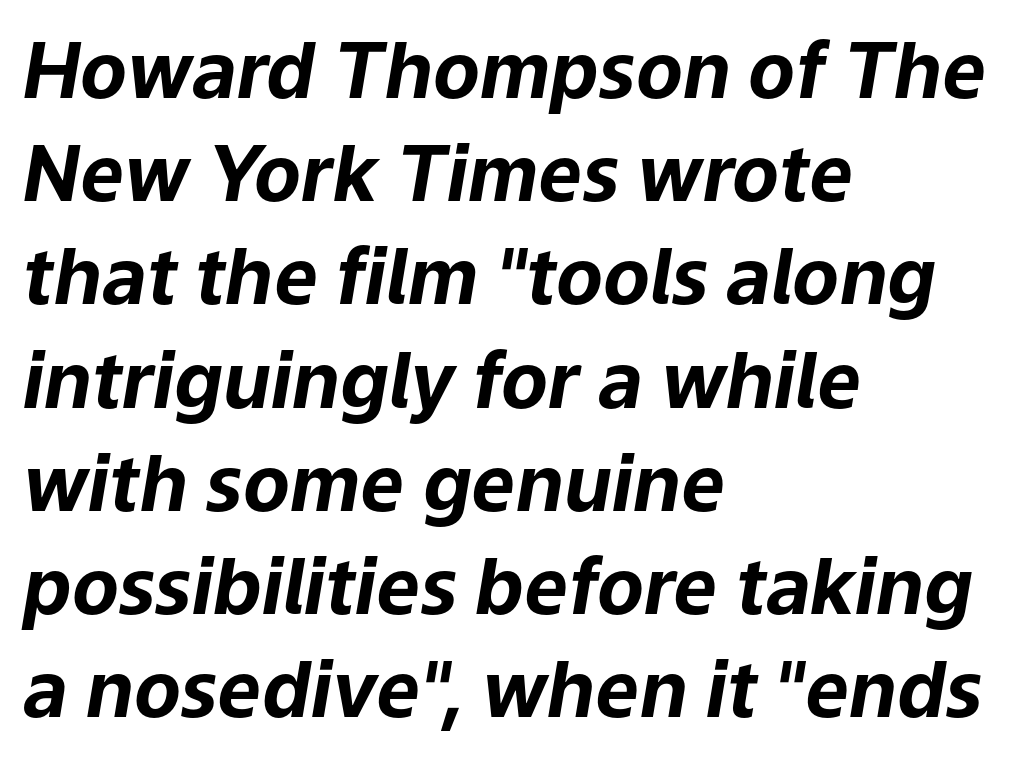
The image shows 77 px bold type, italic (leaning right); set left-aligned, normal line spacing (1.34x), normal letter spacing, not underlined; low stroke contrast and a medium x-height.
